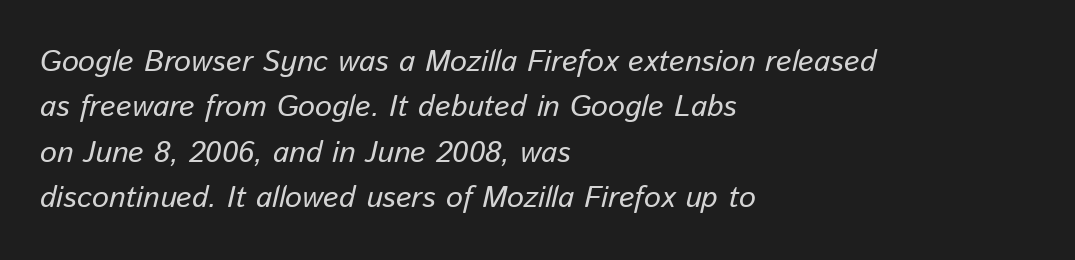
{"italic": "yes", "lean": "right", "slant_degrees": 13, "width": "normal", "stroke_contrast": "low", "x_height": "medium", "monospaced": "no", "underline": "no", "align": "left", "line_spacing": "normal", "line_spacing_ratio": 1.51, "letter_spacing": "normal", "letter_spacing_em": 0.0, "glyph_px": 30}
